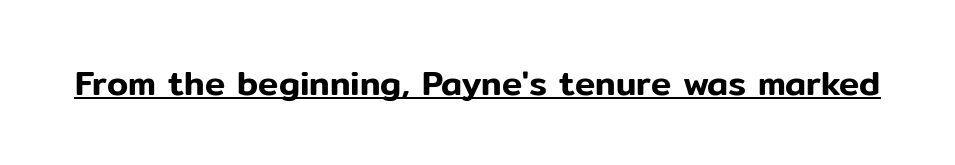
Q: Is the text italic (slanted)? A: No, it is upright.
Q: Is the typeface a serif or a sans-serif typeface? A: Sans-serif.
Q: Is the text underlined? A: Yes.
Q: Is the spacing between letters normal or unusually wide? A: Normal.
Q: Width (condensed, normal, or wide)? A: Normal.
Q: Stroke contrast? A: Low.
Q: x-height? A: Medium.
Q: Monospaced? A: No.
